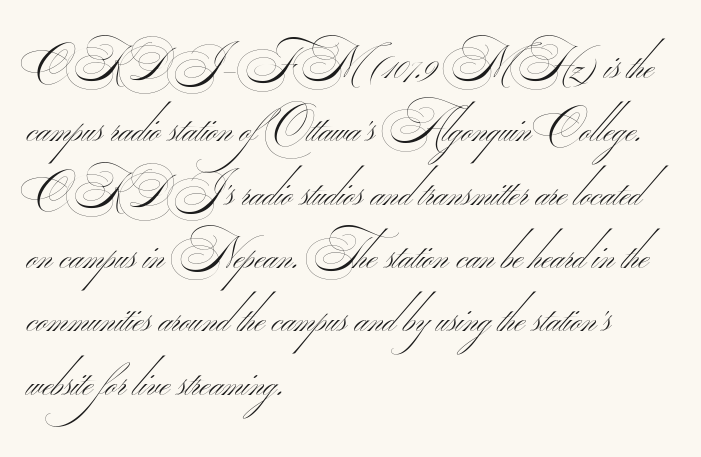
The tracking reads as untouched default to a designer's eye. Is the block centered? No — it sits flush against the left margin. Grotesque or geometric, the face here clearly has no serifs. Varying glyph widths throughout — classic text-font behaviour. Bare-footed words on every line.
